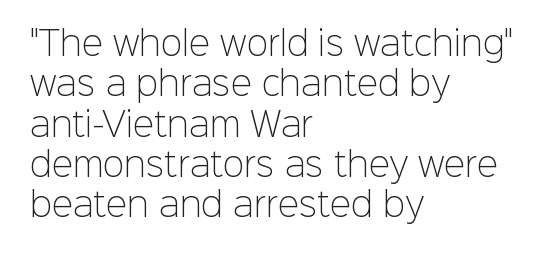
Q: Is the text bold? A: No.
Q: Is the text italic (slanted)? A: No, it is upright.
Q: Is the typeface a serif or a sans-serif typeface? A: Sans-serif.
Q: Is the text underlined? A: No.
Q: How is the paragraph aligned? A: Left-aligned.
Q: Is the spacing between letters normal or unusually wide? A: Normal.
Q: Is the spacing between lines tight, normal or loose? A: Normal.
Q: Width (condensed, normal, or wide)? A: Normal.
Q: Stroke contrast? A: Low.
Q: x-height? A: Medium.
Q: Monospaced? A: No.
